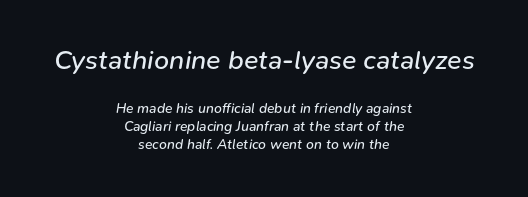
The rendering positions every line midway between the sides. Note: larger setting up top, smaller setting below. Reading down the column, the eye jumps a familiar distance to each next line. Does extra space separate the letters? No, they use regular spacing. The string is rendered with underlining switched off. Caption: face not bold, strokes unweighted.
